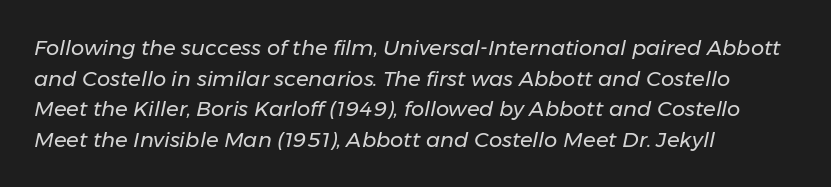
Each line starts at the same left margin while the right side varies. No extra ink here — the face is not bold. Descenders hang freely into open space. Is the letter spacing exaggerated? No — it looks like the ordinary default. What's the leading like? Ordinary, nothing unusual. Posture: slanted.
